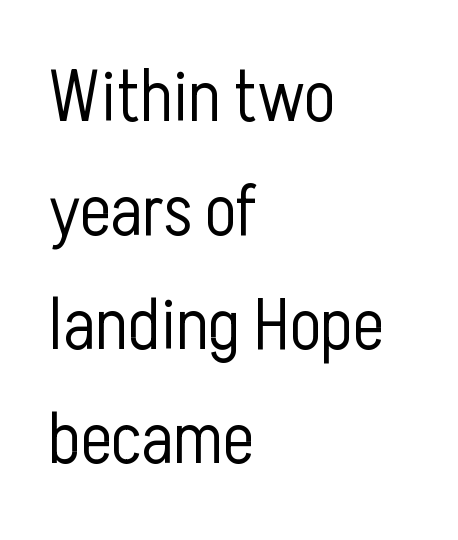
I'd call this a sans setting — the letters go barefoot. The typesetter chose a ragged-right arrangement here. Just letters on the line, the space beneath them empty. Stems and bowls with no extra thickness — not bold.
